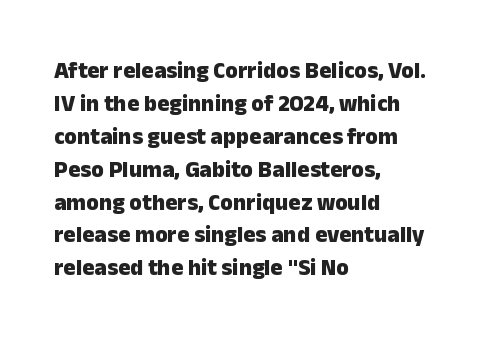
The gaps between neighbouring characters are ordinary and unremarkable. A dark, heavy texture on the line: the type is bold. Leftover space on each line is placed entirely after the last word. Reading down the column, the eye jumps a familiar distance to each next line. This is the regular roman posture of the typeface.
